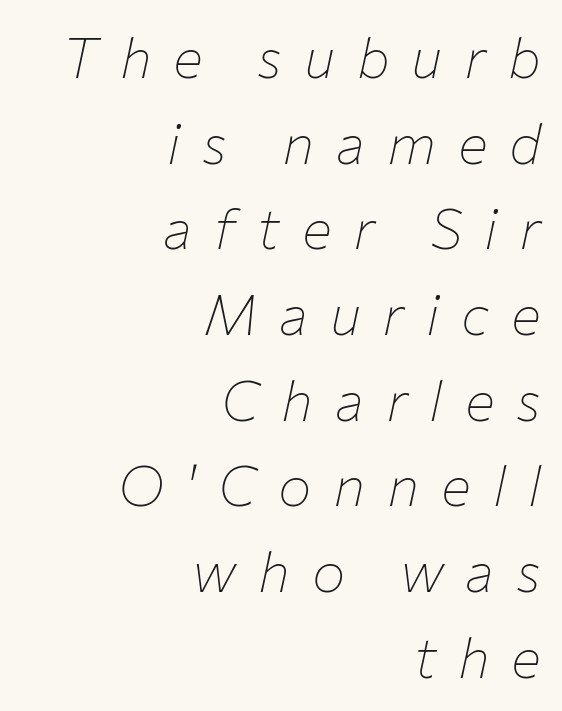
{"italic": "yes", "lean": "right", "slant_degrees": 12, "bold": "no", "weight": "thin", "width": "normal", "stroke_contrast": "low", "x_height": "medium", "monospaced": "no", "underline": "no", "align": "right", "line_spacing": "normal", "line_spacing_ratio": 1.53, "letter_spacing": "wide", "letter_spacing_em": 0.39, "glyph_px": 56}
